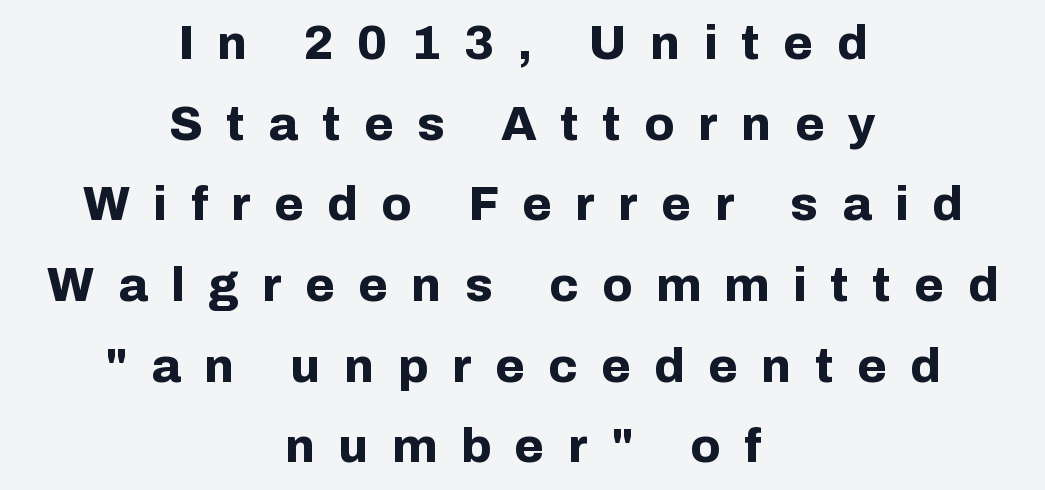
Q: Is the text bold? A: Yes.
Q: Is the text italic (slanted)? A: No, it is upright.
Q: Is the typeface a serif or a sans-serif typeface? A: Sans-serif.
Q: Is the text underlined? A: No.
Q: How is the paragraph aligned? A: Centered.
Q: Is the spacing between letters normal or unusually wide? A: Unusually wide.
Q: Is the spacing between lines tight, normal or loose? A: Normal.
Q: Width (condensed, normal, or wide)? A: Normal.
Q: Stroke contrast? A: Low.
Q: x-height? A: Medium.
Q: Monospaced? A: No.
